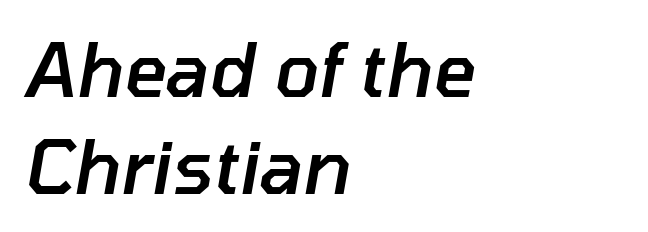
The image shows 74 px semibold type, italic (leaning right); set left-aligned, normal line spacing (1.31x), normal letter spacing, not underlined; low stroke contrast and a medium x-height.
